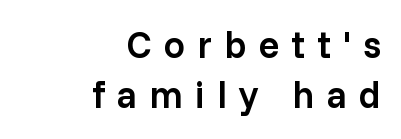
Q: Is the text bold? A: Semi-bold.
Q: Is the text italic (slanted)? A: No, it is upright.
Q: Is the typeface a serif or a sans-serif typeface? A: Sans-serif.
Q: Is the text underlined? A: No.
Q: How is the paragraph aligned? A: Right-aligned.
Q: Is the spacing between letters normal or unusually wide? A: Unusually wide.
Q: Is the spacing between lines tight, normal or loose? A: Normal.
Q: Width (condensed, normal, or wide)? A: Normal.
Q: Stroke contrast? A: Low.
Q: x-height? A: Medium.
Q: Monospaced? A: No.
